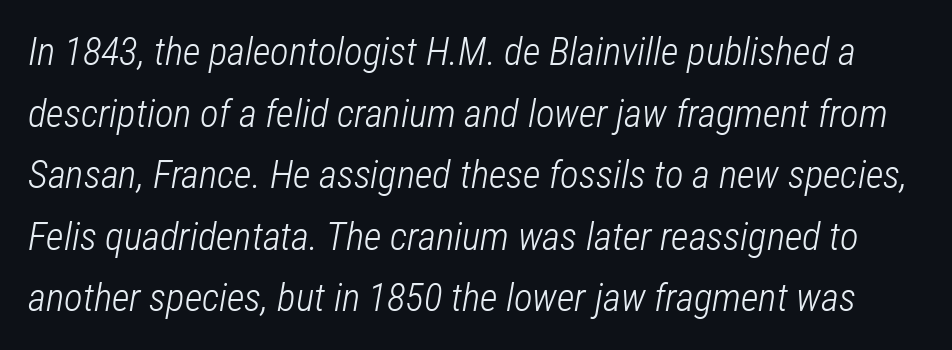
The image shows 39 px light, condensed type, italic (leaning right); set normal line spacing (1.58x), normal letter spacing, not underlined; low stroke contrast and a medium x-height.
